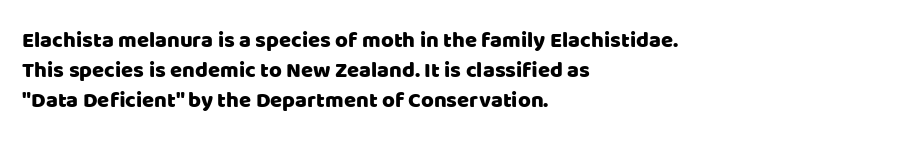
Q: Is the text italic (slanted)? A: No, it is upright.
Q: Is the text underlined? A: No.
Q: How is the paragraph aligned? A: Left-aligned.
Q: Is the spacing between letters normal or unusually wide? A: Normal.
Q: Is the spacing between lines tight, normal or loose? A: Normal.
